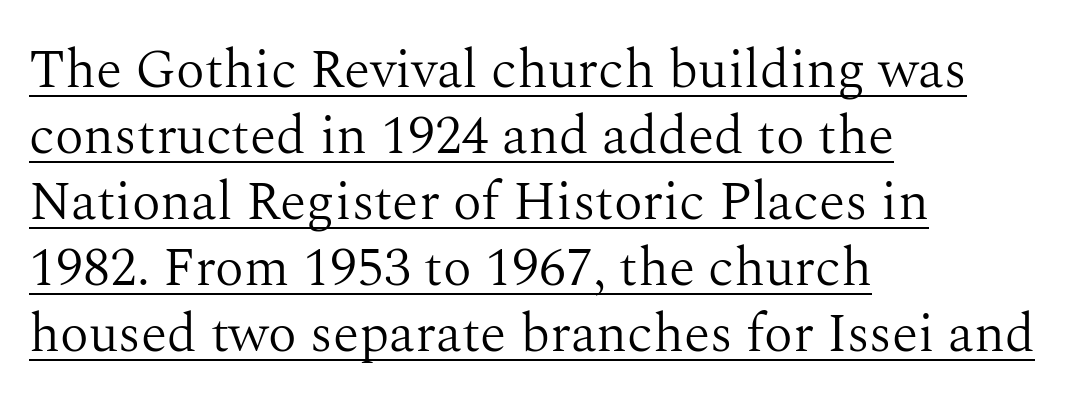
{"serif": "yes", "italic": "no", "bold": "no", "weight": "light", "width": "normal", "stroke_contrast": "medium", "x_height": "medium", "monospaced": "no", "underline": "yes", "align": "left", "line_spacing_ratio": 1.22, "letter_spacing": "normal", "letter_spacing_em": 0.0, "glyph_px": 54}
